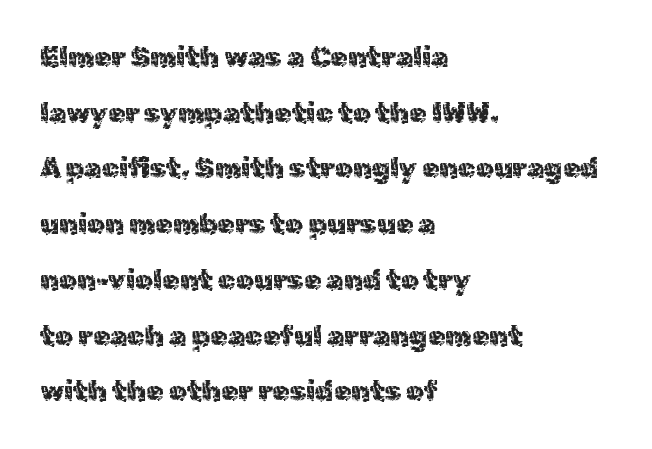
Q: Is the text italic (slanted)? A: No, it is upright.
Q: Is the typeface a serif or a sans-serif typeface? A: Sans-serif.
Q: Is the text underlined? A: No.
Q: How is the paragraph aligned? A: Left-aligned.
Q: Is the spacing between letters normal or unusually wide? A: Normal.
Q: Is the spacing between lines tight, normal or loose? A: Loose.
Q: Width (condensed, normal, or wide)? A: Normal.
Q: x-height? A: Medium.
Q: Monospaced? A: No.
